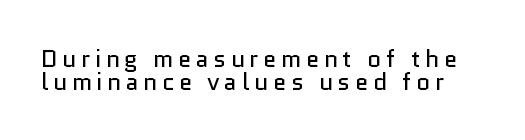
{"italic": "no", "bold": "no", "underline": "no", "line_spacing": "tight", "line_spacing_ratio": 0.95, "glyph_px": 24}
